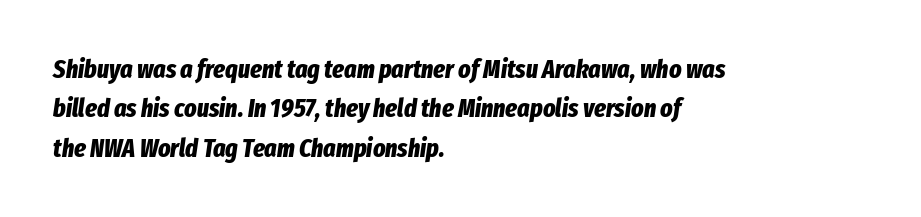
{"italic": "yes", "lean": "right", "slant_degrees": 8, "bold": "yes", "underline": "no", "align": "left", "line_spacing": "normal", "line_spacing_ratio": 1.51, "letter_spacing": "normal", "letter_spacing_em": 0.0, "glyph_px": 26}
